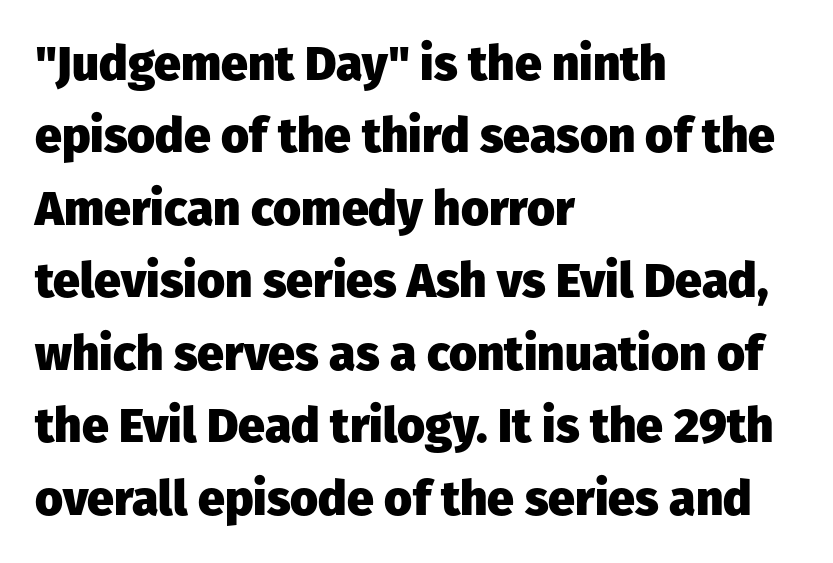
{"serif": "no", "italic": "no", "bold": "yes", "weight": "heavy", "width": "normal", "stroke_contrast": "low", "x_height": "medium", "monospaced": "no", "underline": "no", "align": "left", "line_spacing": "normal", "line_spacing_ratio": 1.51, "letter_spacing": "normal", "letter_spacing_em": 0.0, "glyph_px": 48}
